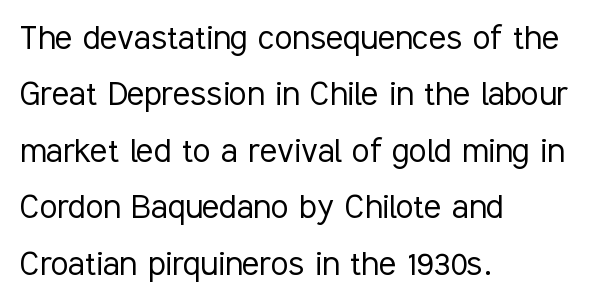
The image shows 40 px light, condensed sans-serif type, upright; set left-aligned, normal line spacing (1.41x), normal letter spacing, not underlined; low stroke contrast and a medium x-height.
